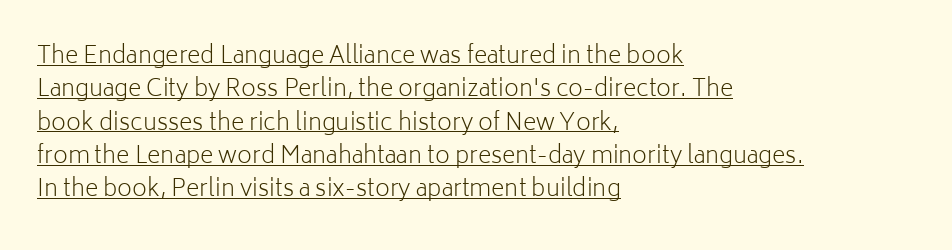
{"italic": "no", "bold": "no", "underline": "yes", "align": "left", "line_spacing": "normal", "line_spacing_ratio": 1.45, "letter_spacing": "normal", "letter_spacing_em": 0.0, "glyph_px": 23}
